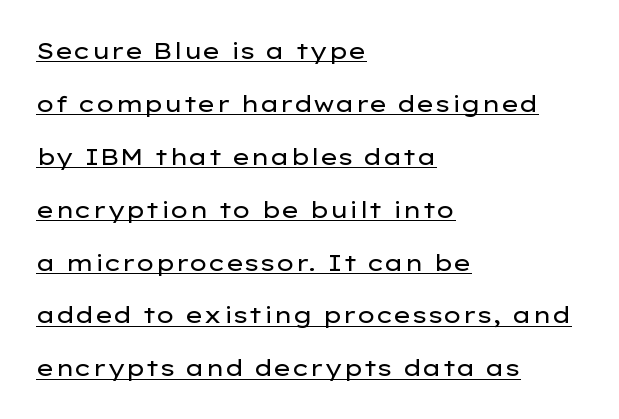
{"italic": "no", "bold": "no", "underline": "yes", "align": "left", "line_spacing": "loose", "line_spacing_ratio": 2.3, "letter_spacing": "normal", "letter_spacing_em": 0.0, "glyph_px": 23}
